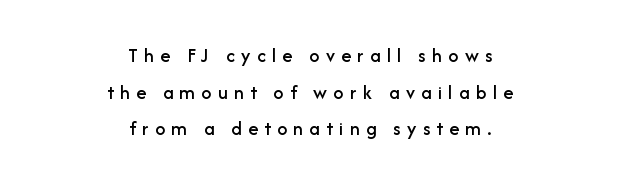
This rendering widens character spacing well past its baseline value. The setting favours the middle, as headings and verse often do. Check under the words: just untouched page. Rendered with straight, roman letterforms.
